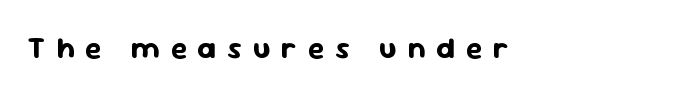
The glyphs are unaccompanied by any horizontal stroke below them. These lines are composed in type without serifs. Words appear elongated and porous because spacing is wide. Is this a fixed-width face? No — the glyphs have proportional, varying widths. Caption: bold face, heavy strokes.
